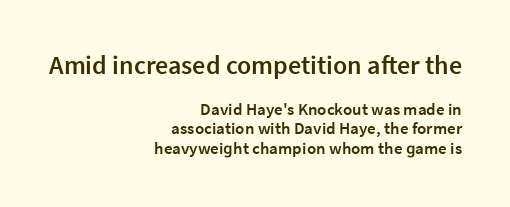
Q: Is the text bold? A: Semi-bold.
Q: Is the text italic (slanted)? A: No, it is upright.
Q: Is the text underlined? A: No.
Q: How is the paragraph aligned? A: Right-aligned.
Q: Is the spacing between letters normal or unusually wide? A: Normal.
Q: Is the spacing between lines tight, normal or loose? A: Tight.
Q: Which block of text is set in a larger size, the first (top) or the second (bottom)? A: The first (top) one.
